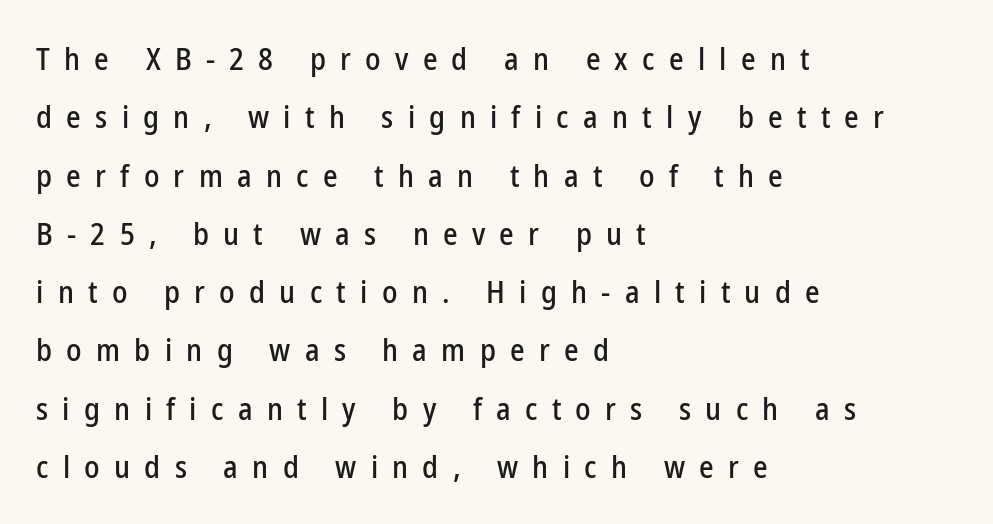
Q: Is the text italic (slanted)? A: No, it is upright.
Q: Is the typeface a serif or a sans-serif typeface? A: Sans-serif.
Q: Is the text underlined? A: No.
Q: How is the paragraph aligned? A: Left-aligned.
Q: Is the spacing between letters normal or unusually wide? A: Unusually wide.
Q: Width (condensed, normal, or wide)? A: Condensed.
Q: Stroke contrast? A: Low.
Q: x-height? A: Medium.
Q: Monospaced? A: No.
